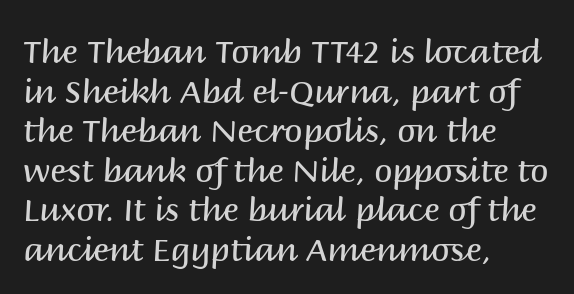
Counters stay open thanks to moderate or lighter strokes. Short note: letters normally spaced. Line beginnings align vertically; line endings do not. Letterform terminals end flat and unadorned throughout the passage. The words here are not underlined.
